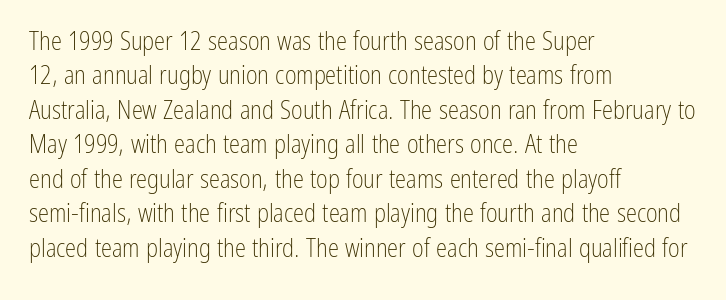
Spacing between characters is what you'd get straight out of the box. The passage shown is not underscored anywhere. The lines in this sample share a left origin and differ only in where they stop. The lines sit at an ordinary, default distance from one another. Is the type heavy? It reads as light-to-regular instead.
